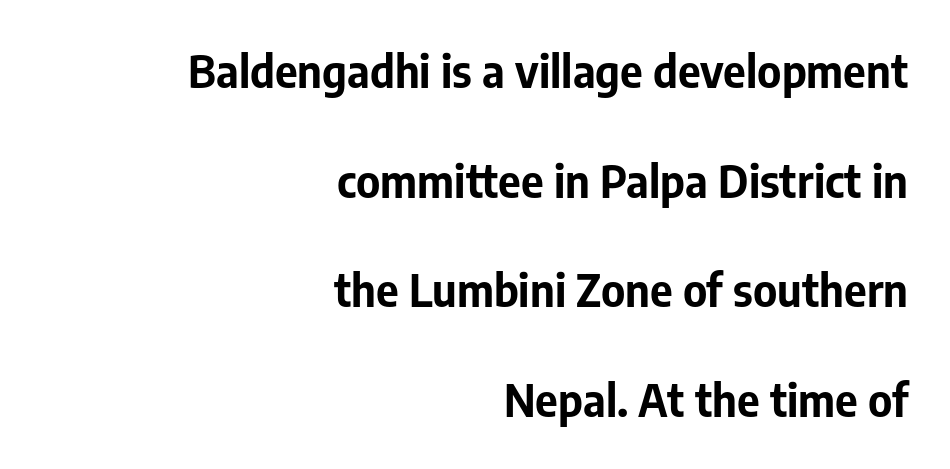
In terms of posture, this sample is upright. A typesetter would label this face a sans. Does the leading feel generous? Absolutely, it's lavish. The foot of each line stays bare and open. This sample has the flowing, uneven cadence of proportional lettering.
